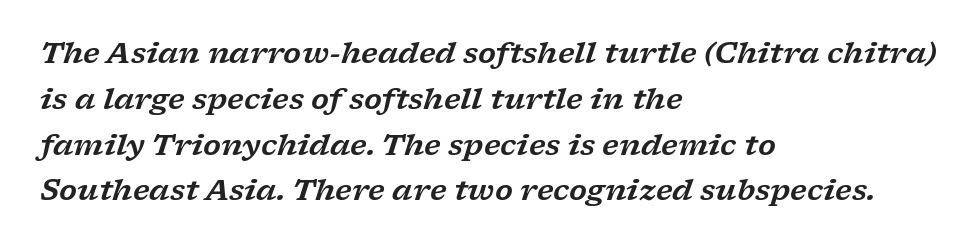
The image shows 29 px wide serif type, italic (leaning right); set left-aligned, normal line spacing (1.58x), normal letter spacing, not underlined; low stroke contrast and a medium x-height.
